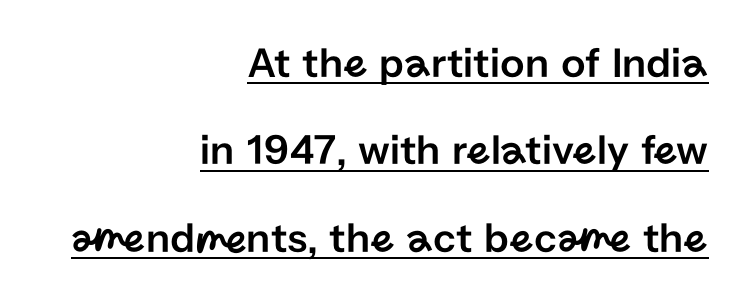
The image shows 43 px sans-serif type, upright; set right-aligned, loose line spacing (2.03x), normal letter spacing, underlined; low stroke contrast and a medium x-height.
